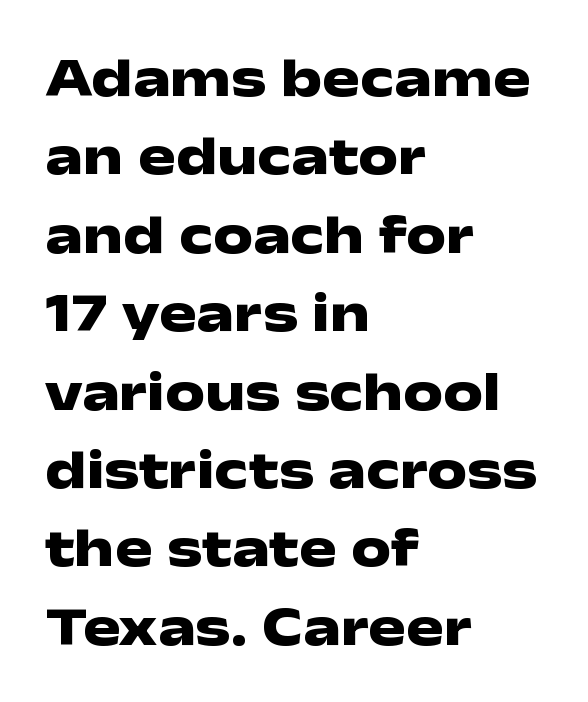
Upright lettering throughout. The typesetter chose a ragged-right arrangement here. Is this a sans? Yes — the strokes have no serifs. The letters sit at their default tracking, neither squeezed nor spread. On the weight axis this lands at bold, roughly 700. The rendering uses natural spacing where letterforms have individual widths.
